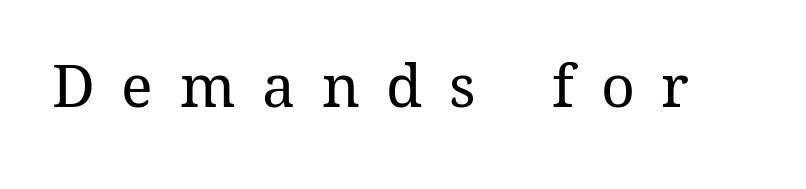
{"italic": "no", "bold": "no", "weight": "regular", "width": "normal", "stroke_contrast": "medium", "x_height": "medium", "monospaced": "no", "underline": "no", "letter_spacing": "wide", "letter_spacing_em": 0.45, "glyph_px": 59}
